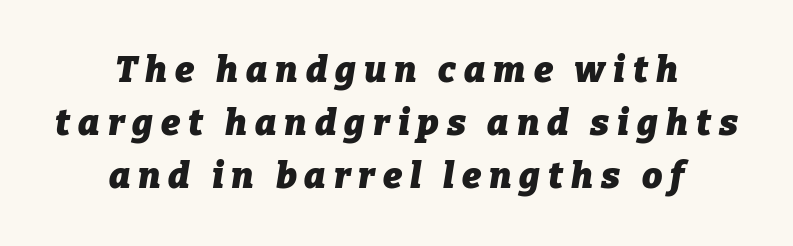
{"italic": "yes", "lean": "right", "slant_degrees": 9, "bold": "yes", "weight": "heavy", "width": "normal", "stroke_contrast": "low", "x_height": "medium", "monospaced": "no", "underline": "no", "align": "center", "line_spacing": "normal", "line_spacing_ratio": 1.47, "letter_spacing": "wide", "letter_spacing_em": 0.22, "glyph_px": 36}
